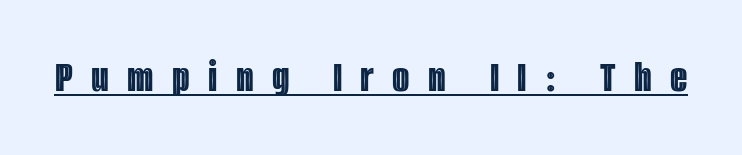
{"italic": "no", "width": "condensed", "x_height": "large", "monospaced": "no", "underline": "yes", "letter_spacing": "wide", "letter_spacing_em": 0.41, "glyph_px": 45}
